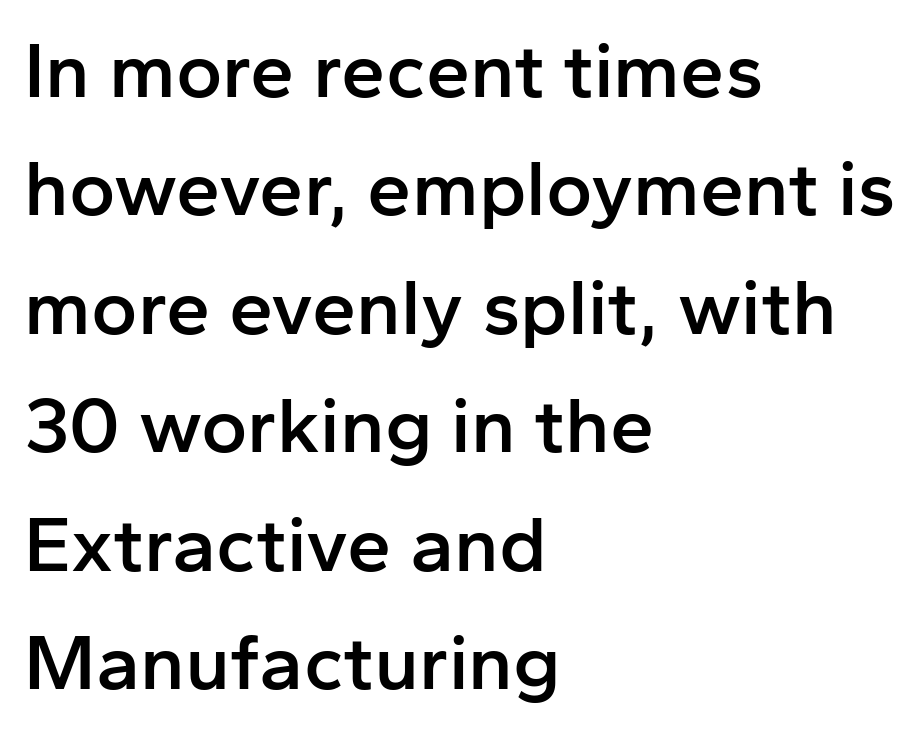
Each line starts at the same left margin while the right side varies. Set as a demibold, roughly 600 on the weight scale. Observe the absence of serifs on each vertical stroke in this sample. This rendering leaves character spacing at its baseline value. Check the space under the baseline: it is left empty.
